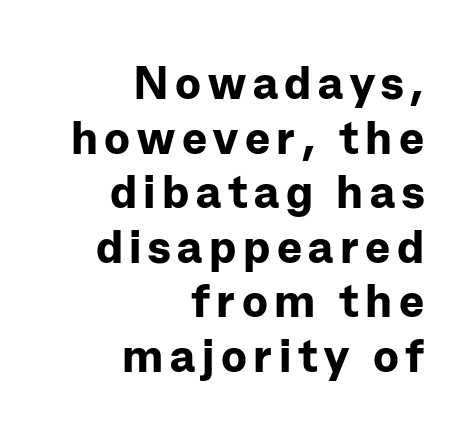
Q: Is the text bold? A: Yes.
Q: Is the text italic (slanted)? A: No, it is upright.
Q: Is the typeface a serif or a sans-serif typeface? A: Sans-serif.
Q: Is the text underlined? A: No.
Q: How is the paragraph aligned? A: Right-aligned.
Q: Width (condensed, normal, or wide)? A: Normal.
Q: Stroke contrast? A: Low.
Q: x-height? A: Medium.
Q: Monospaced? A: No.
